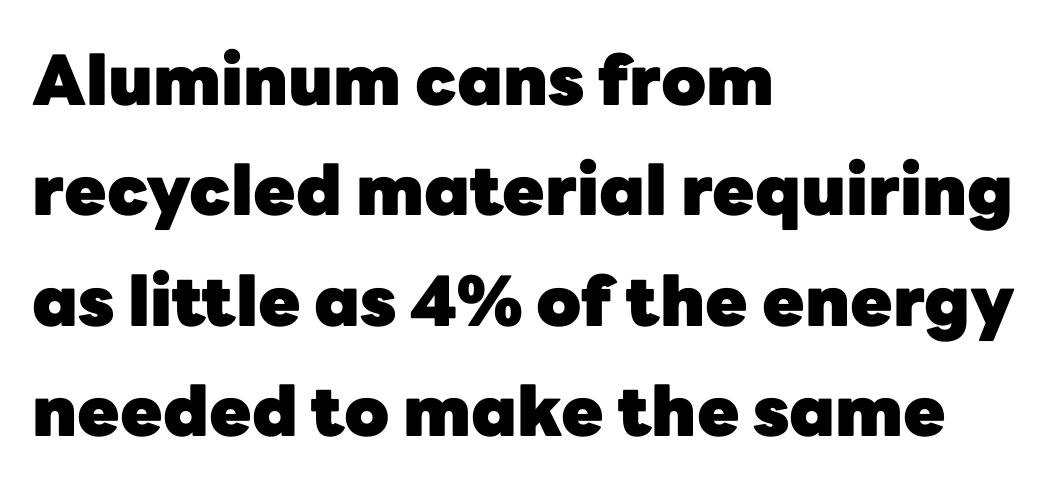
The image shows 69 px heavy sans-serif type, upright; set left-aligned, normal line spacing (1.6x), normal letter spacing, not underlined; low stroke contrast and a medium x-height.
